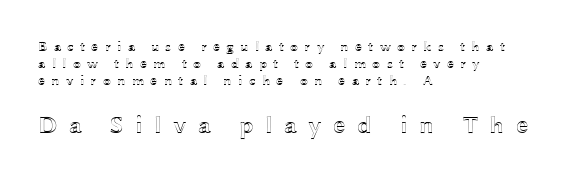
All the whitespace from short lines collects on the right. Of the two passages, the one underneath uses the larger point size. Has an underline been added? It has not. A typesetter would mark this as roman, not italic. The letterforms stand isolated, each surrounded by extra space.
